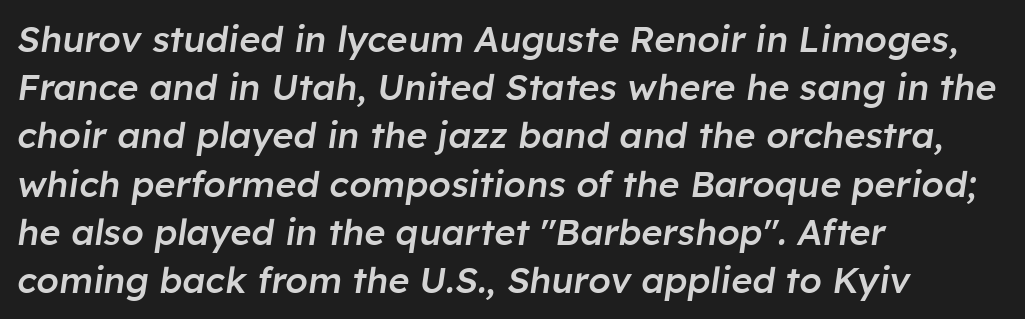
{"italic": "yes", "lean": "right", "slant_degrees": 8, "bold": "semi", "weight": "semibold", "width": "normal", "stroke_contrast": "low", "x_height": "medium", "monospaced": "no", "underline": "no", "align": "left", "line_spacing": "normal", "line_spacing_ratio": 1.34, "letter_spacing": "normal", "letter_spacing_em": 0.0, "glyph_px": 36}
